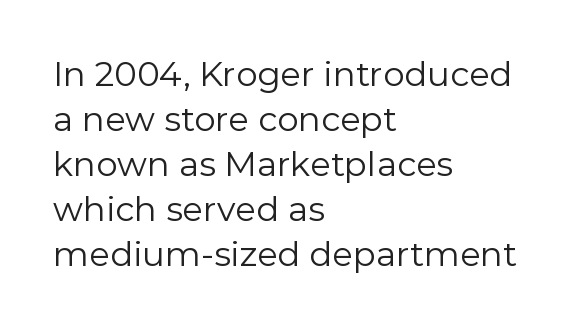
Q: Is the text bold? A: No.
Q: Is the text italic (slanted)? A: No, it is upright.
Q: Is the typeface a serif or a sans-serif typeface? A: Sans-serif.
Q: Is the text underlined? A: No.
Q: How is the paragraph aligned? A: Left-aligned.
Q: Is the spacing between letters normal or unusually wide? A: Normal.
Q: Is the spacing between lines tight, normal or loose? A: Normal.
Q: Width (condensed, normal, or wide)? A: Normal.
Q: x-height? A: Medium.
Q: Monospaced? A: No.
